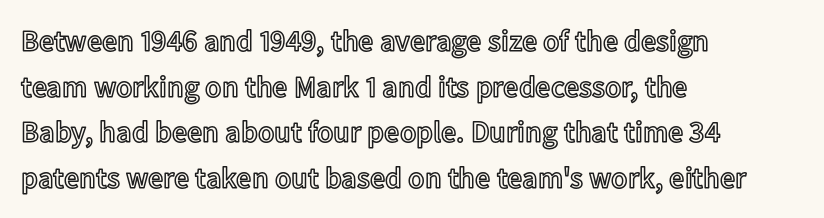
Short and long lines alike share a common starting point at left. Descenders hang freely into open space. These lines sit exactly where default settings would place them. Short note: letters normally spaced.
